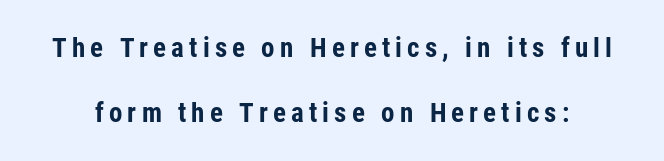
{"italic": "no", "bold": "yes", "underline": "no", "line_spacing": "loose", "line_spacing_ratio": 2.41, "glyph_px": 27}
